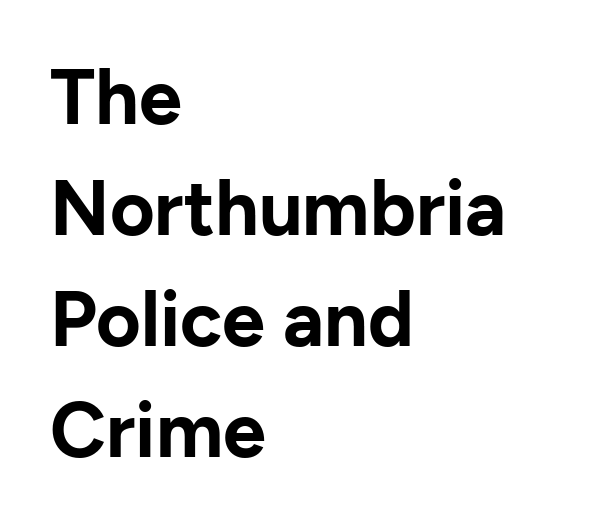
{"serif": "no", "italic": "no", "bold": "yes", "weight": "bold", "width": "normal", "stroke_contrast": "low", "x_height": "medium", "monospaced": "no", "underline": "no", "align": "left", "line_spacing": "normal", "line_spacing_ratio": 1.44, "letter_spacing": "normal", "letter_spacing_em": 0.0, "glyph_px": 77}
